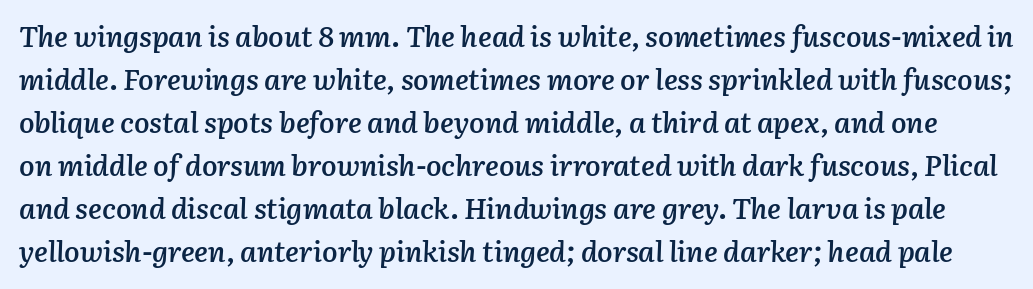
{"italic": "yes", "lean": "right", "slant_degrees": 3, "bold": "semi", "weight": "semibold", "width": "normal", "stroke_contrast": "low", "x_height": "medium", "monospaced": "no", "underline": "no", "line_spacing": "normal", "line_spacing_ratio": 1.48, "letter_spacing": "normal", "letter_spacing_em": 0.0, "glyph_px": 29}
